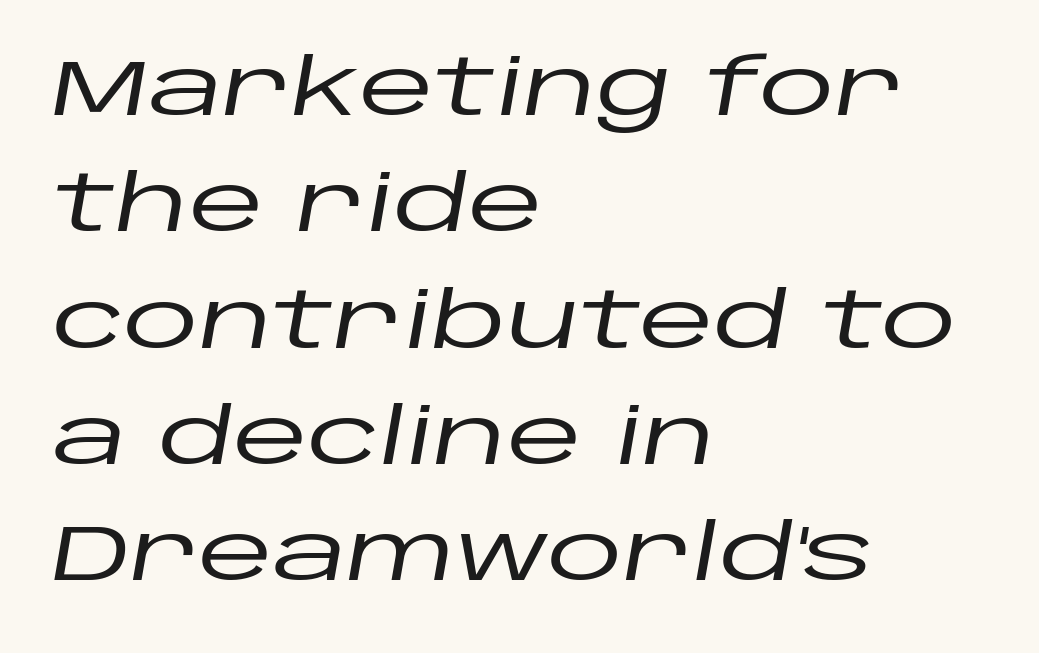
Q: Is the text italic (slanted)? A: Yes, it leans right by about 10 degrees.
Q: Is the text underlined? A: No.
Q: How is the paragraph aligned? A: Left-aligned.
Q: Is the spacing between letters normal or unusually wide? A: Normal.
Q: Is the spacing between lines tight, normal or loose? A: Normal.
Q: Width (condensed, normal, or wide)? A: Wide.
Q: Stroke contrast? A: Low.
Q: x-height? A: Large.
Q: Monospaced? A: No.
